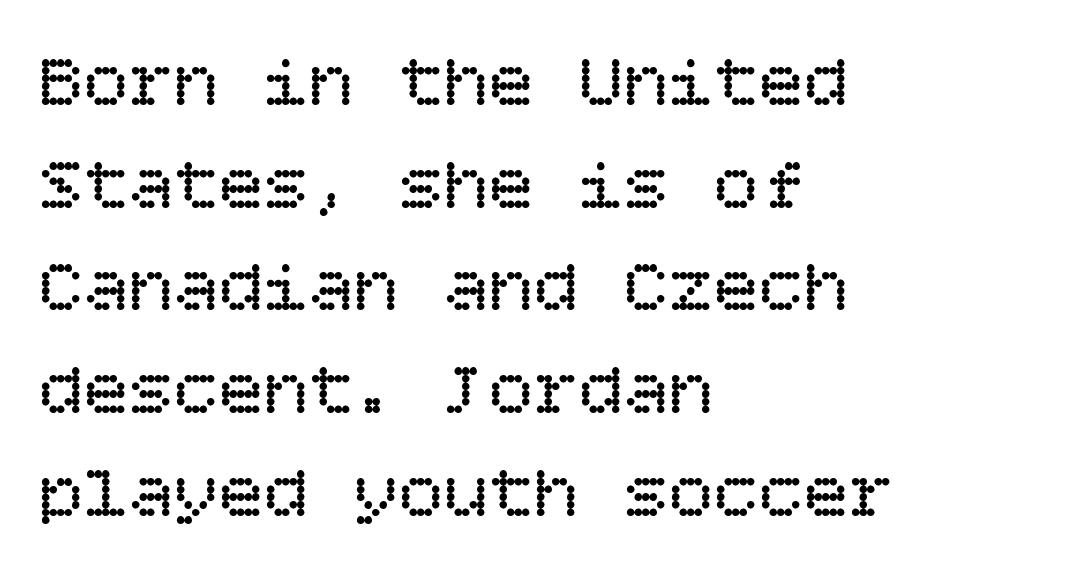
{"italic": "no", "bold": "no", "weight": "regular", "width": "normal", "stroke_contrast": "low", "x_height": "large", "underline": "no", "align": "left", "line_spacing": "normal", "line_spacing_ratio": 1.37, "letter_spacing": "normal", "letter_spacing_em": 0.0, "glyph_px": 75}
